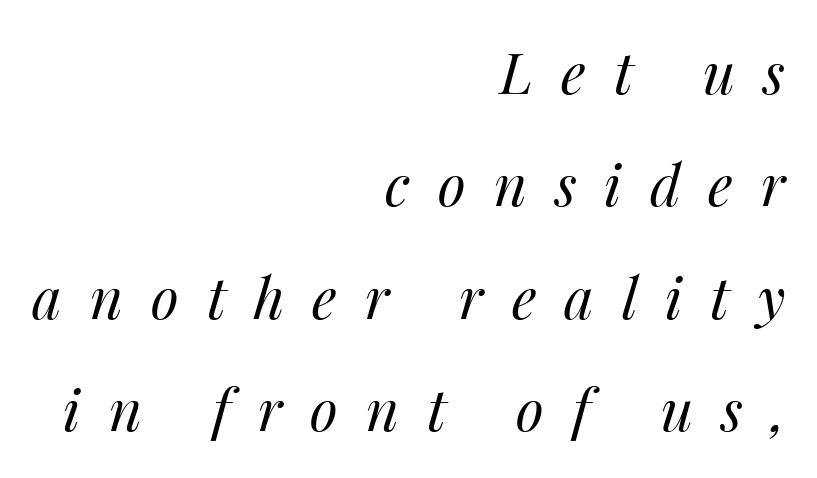
The image shows 57 px regular-weight type, italic (leaning right); set right-aligned, loose line spacing (1.97x), unusually wide letter spacing (+0.49 em), not underlined; medium stroke contrast and a medium x-height.
